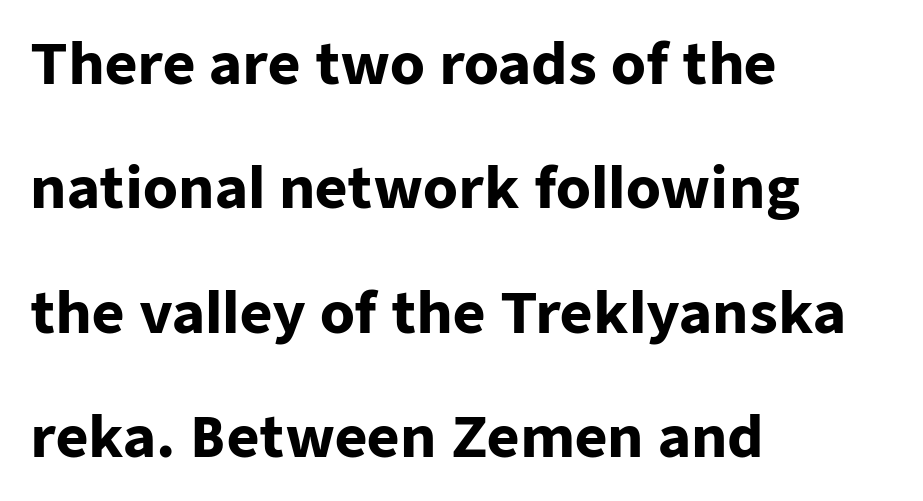
The letters sit at their default tracking, neither squeezed nor spread. Successive baselines arrive slowly, with a big drop between each. When letters stand straight like this, we call the style roman or upright. Serif or sans? Sans — the stroke terminals are bare. Plenty of ink on the page — the face is bold. Does the copy run flush right? No — it runs flush left.
